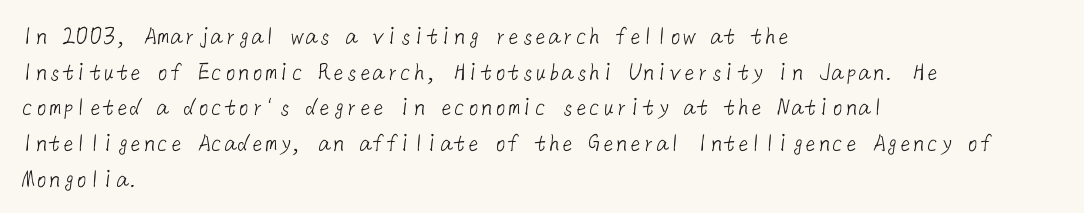
{"bold": "no", "underline": "no", "align": "left", "line_spacing": "normal", "line_spacing_ratio": 1.32, "letter_spacing": "normal", "letter_spacing_em": 0.0, "glyph_px": 27}
